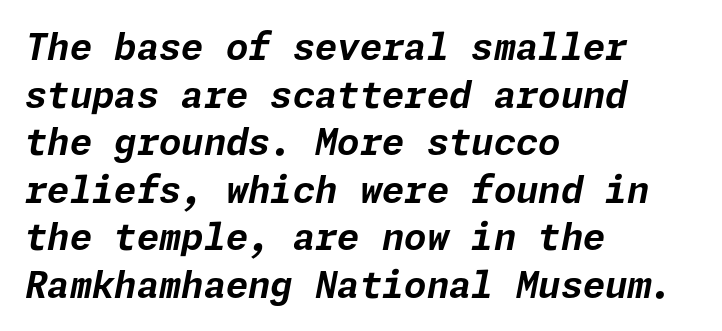
The words here are not underlined. Default kerning and tracking; the words read as compact shapes. Reading down the block, your eye returns to a fixed left position each line. It's the slanting kind of type. You'd pick this weight for a headline — it's a proper bold. The line-height multiplier appears to be the usual default.
